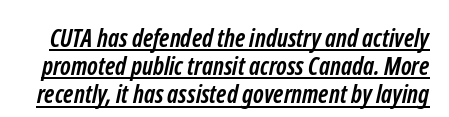
The image shows 25 px bold type; set tight line spacing (1.13x), normal letter spacing, underlined.
